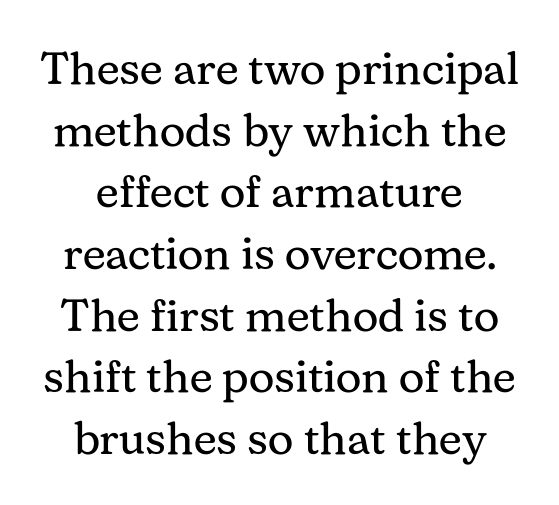
Q: Is the text bold? A: No.
Q: Is the text italic (slanted)? A: No, it is upright.
Q: Is the typeface a serif or a sans-serif typeface? A: Serif.
Q: Is the text underlined? A: No.
Q: Is the spacing between letters normal or unusually wide? A: Normal.
Q: Is the spacing between lines tight, normal or loose? A: Normal.
Q: Width (condensed, normal, or wide)? A: Normal.
Q: Stroke contrast? A: Medium.
Q: x-height? A: Medium.
Q: Monospaced? A: No.
